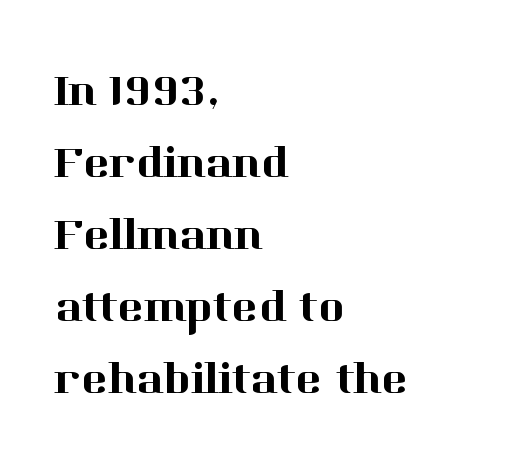
{"serif": "yes", "italic": "no", "width": "normal", "stroke_contrast": "high", "x_height": "medium", "monospaced": "no", "underline": "no", "align": "left", "line_spacing": "normal", "line_spacing_ratio": 1.6, "letter_spacing": "normal", "letter_spacing_em": 0.0, "glyph_px": 45}
